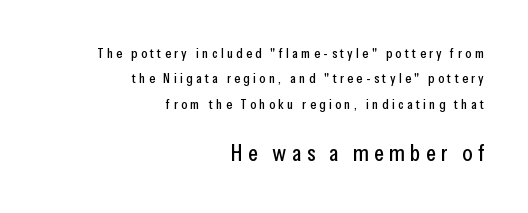
Q: Is the text italic (slanted)? A: No, it is upright.
Q: Is the text underlined? A: No.
Q: How is the paragraph aligned? A: Right-aligned.
Q: Is the spacing between letters normal or unusually wide? A: Unusually wide.
Q: Which block of text is set in a larger size, the first (top) or the second (bottom)? A: The second (bottom) one.
